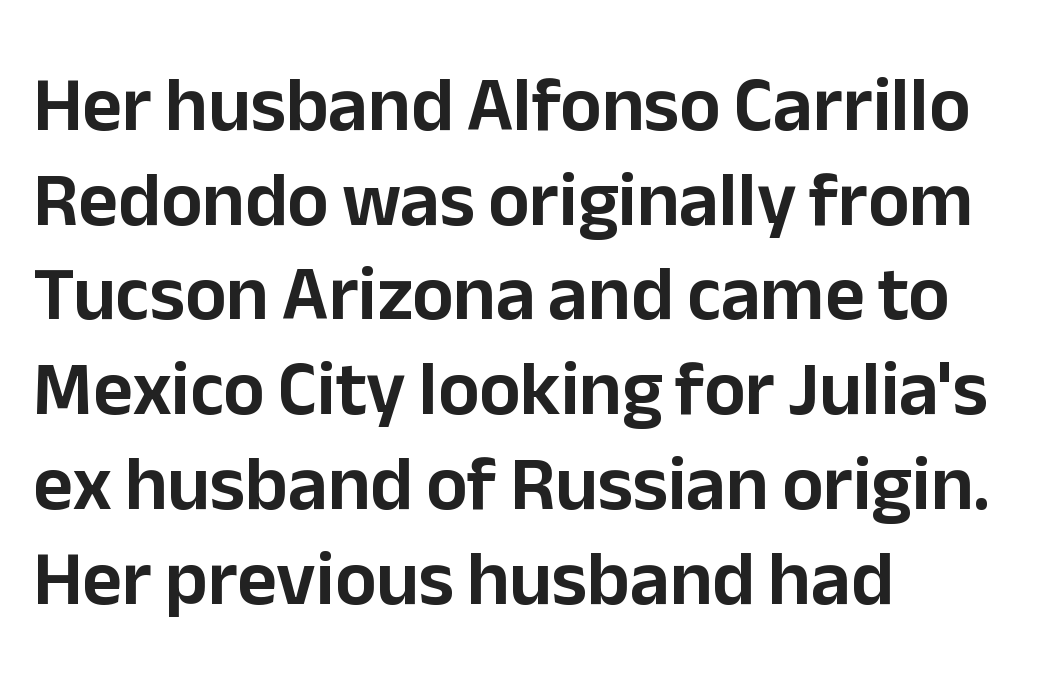
{"serif": "no", "italic": "no", "width": "normal", "stroke_contrast": "low", "x_height": "medium", "monospaced": "no", "underline": "no", "align": "left", "line_spacing_ratio": 1.23, "letter_spacing": "normal", "letter_spacing_em": 0.0, "glyph_px": 77}
